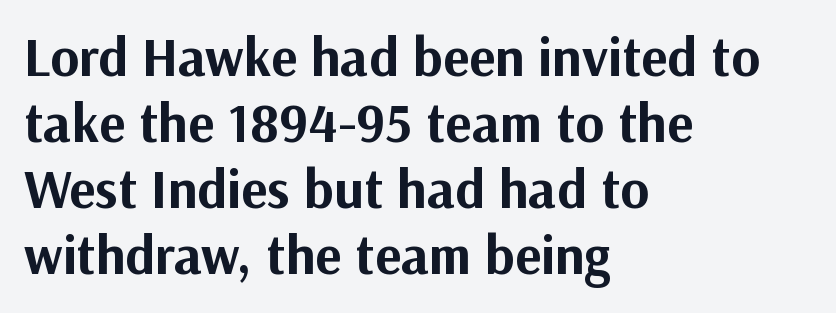
One-word summary of the alignment: left. The letters sit at their default tracking, neither squeezed nor spread. The glyphs in this specimen are sans serif. This sample has the flowing, uneven cadence of proportional lettering.
